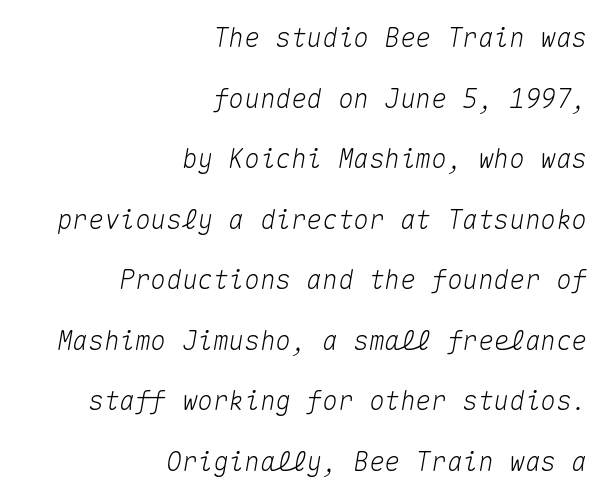
The image shows 26 px text type, italic (leaning right); set right-aligned, loose line spacing (2.33x), normal letter spacing, not underlined.
